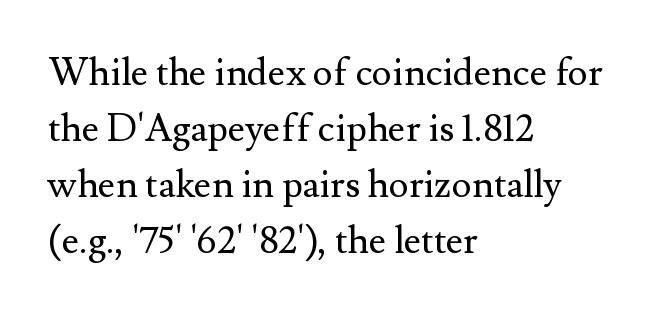
The image shows 38 px regular-weight serif type, upright; set left-aligned, normal line spacing (1.47x), normal letter spacing, not underlined; medium stroke contrast and a small x-height.
